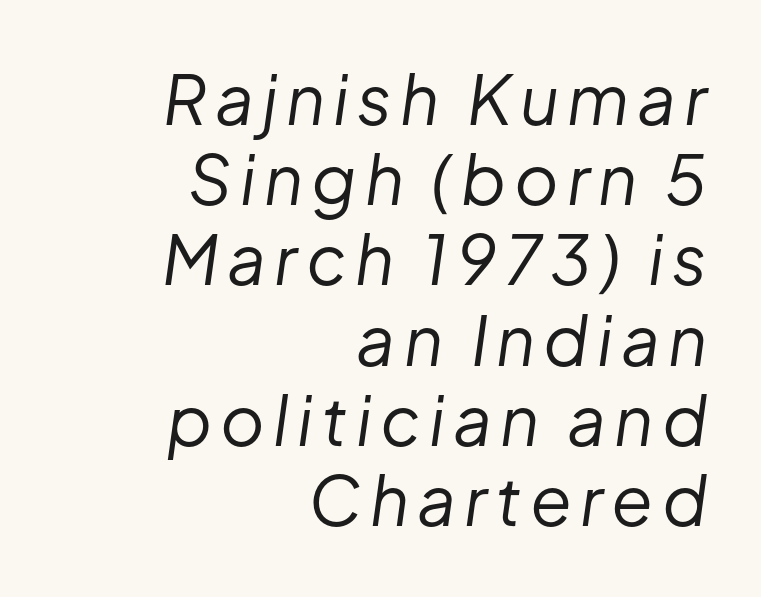
Q: Is the text bold? A: No.
Q: Is the text italic (slanted)? A: Yes, it leans right by about 8 degrees.
Q: Is the text underlined? A: No.
Q: How is the paragraph aligned? A: Right-aligned.
Q: Width (condensed, normal, or wide)? A: Normal.
Q: Stroke contrast? A: Low.
Q: x-height? A: Medium.
Q: Monospaced? A: No.
